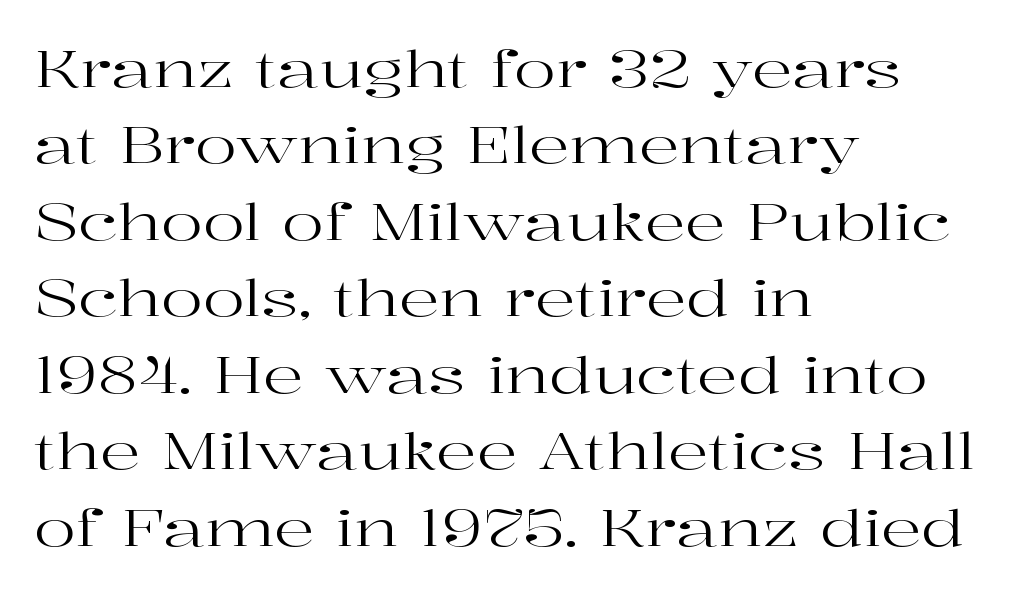
Q: Is the text bold? A: No.
Q: Is the text italic (slanted)? A: No, it is upright.
Q: Is the typeface a serif or a sans-serif typeface? A: Serif.
Q: Is the text underlined? A: No.
Q: How is the paragraph aligned? A: Left-aligned.
Q: Is the spacing between letters normal or unusually wide? A: Normal.
Q: Is the spacing between lines tight, normal or loose? A: Normal.
Q: Width (condensed, normal, or wide)? A: Wide.
Q: Stroke contrast? A: High.
Q: x-height? A: Medium.
Q: Monospaced? A: No.
